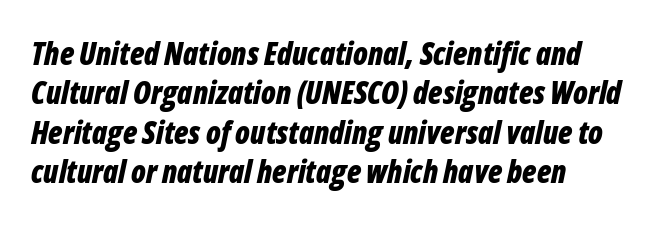
This sample has the flowing, uneven cadence of proportional lettering. The specimen omits any rule beneath the text block's lines. Is the letter spacing exaggerated? No — it looks like the ordinary default. A full-strength bold gives these letters their thick strokes. Rows of type keep a routine distance in the vertical direction. The setting favours the left margin, as ordinary paragraphs usually do.
